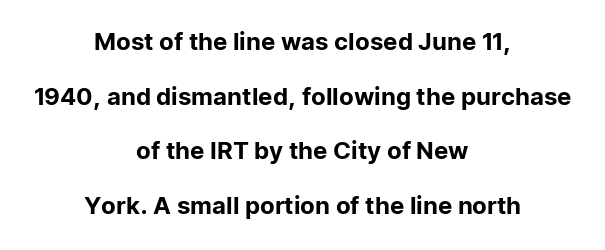
The image shows 24 px text type, upright; set centered, loose line spacing (2.28x), normal letter spacing, not underlined.
